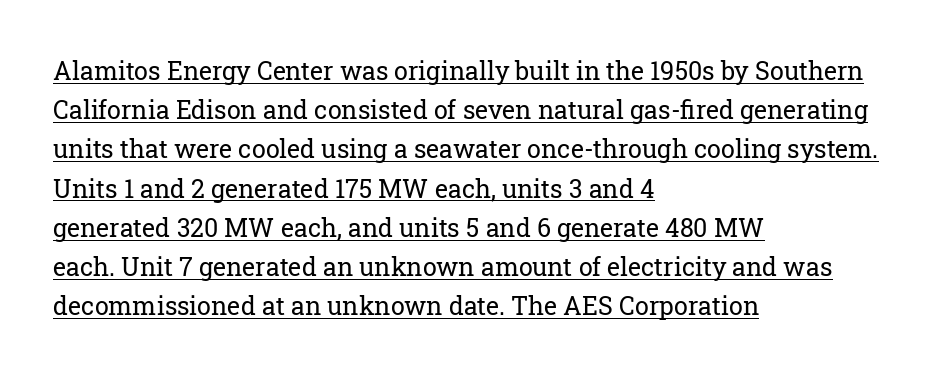
{"italic": "no", "bold": "no", "underline": "yes", "align": "left", "line_spacing": "normal", "line_spacing_ratio": 1.57, "letter_spacing": "normal", "letter_spacing_em": 0.0, "glyph_px": 25}
